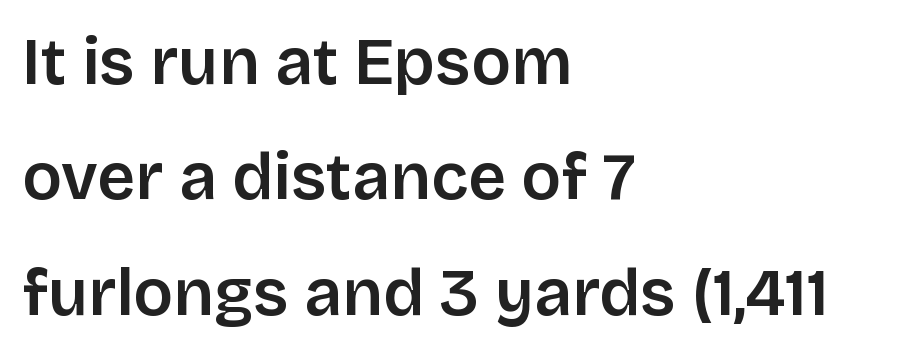
The image shows 66 px semibold sans-serif type, upright; set left-aligned, line spacing 1.75x, normal letter spacing, not underlined; low stroke contrast and a large x-height.
